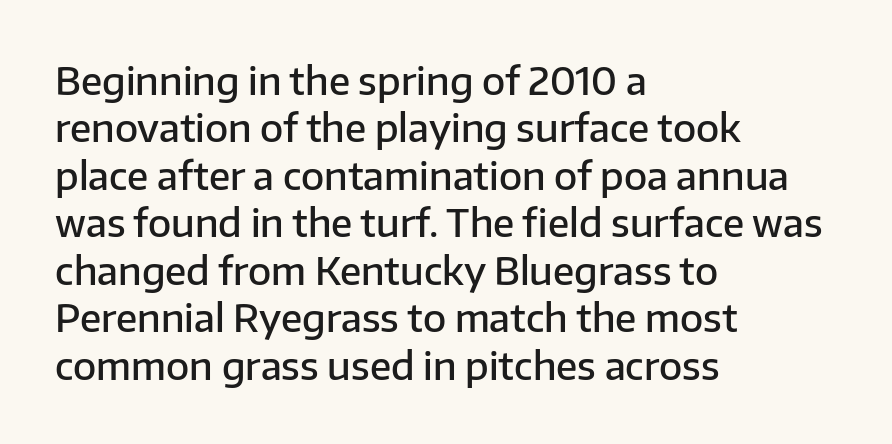
{"serif": "no", "italic": "no", "bold": "semi", "weight": "semibold", "width": "normal", "stroke_contrast": "low", "x_height": "medium", "monospaced": "no", "underline": "no", "align": "left", "line_spacing": "normal", "line_spacing_ratio": 1.25, "letter_spacing": "normal", "letter_spacing_em": 0.0, "glyph_px": 38}
